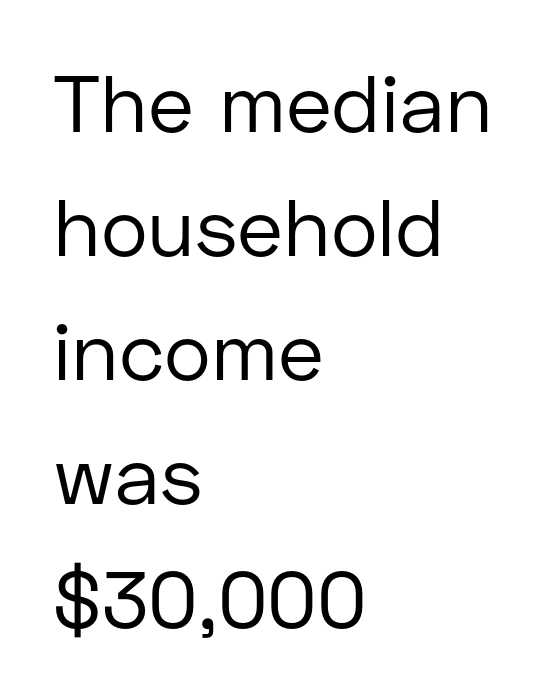
Weight: in the light-to-regular range. The letters advance in unequal steps, a hallmark of proportional type. Each line starts at the same left margin while the right side varies. Whoever set this chose a conventional vertical rhythm.
